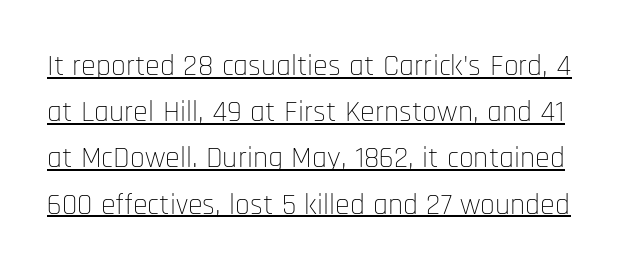
The typeface has the unassuming heft of standard copy or less. Is this a fixed-width face? No — the glyphs have proportional, varying widths. Vertically, the passage feels balanced, rows spaced as you'd expect. This is sans-serif lettering, the kind often seen on screens and signage.
